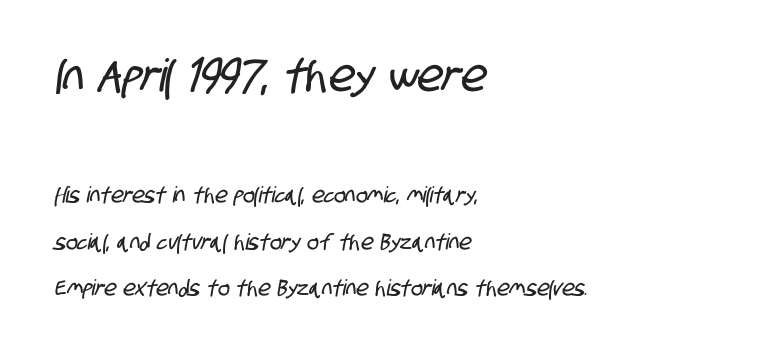
The rendering uses a large line-height, opening up the rows. The foot of each line stays bare and open. These two chunks differ in scale, with the top chunk taking the larger measure. The letters advance in unequal steps, a hallmark of proportional type. The gaps between neighbouring characters are ordinary and unremarkable.
